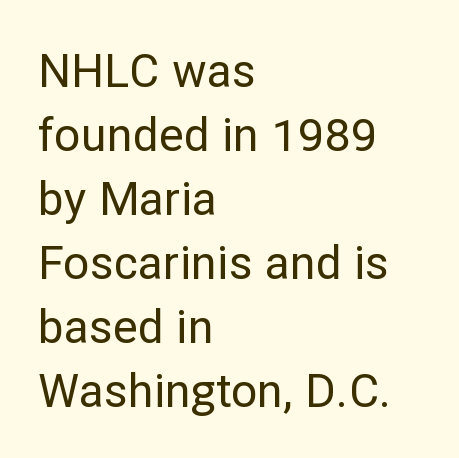
Q: Is the text italic (slanted)? A: No, it is upright.
Q: Is the typeface a serif or a sans-serif typeface? A: Sans-serif.
Q: Is the text underlined? A: No.
Q: How is the paragraph aligned? A: Left-aligned.
Q: Is the spacing between letters normal or unusually wide? A: Normal.
Q: Is the spacing between lines tight, normal or loose? A: Normal.
Q: Width (condensed, normal, or wide)? A: Normal.
Q: Stroke contrast? A: Low.
Q: x-height? A: Medium.
Q: Monospaced? A: No.
